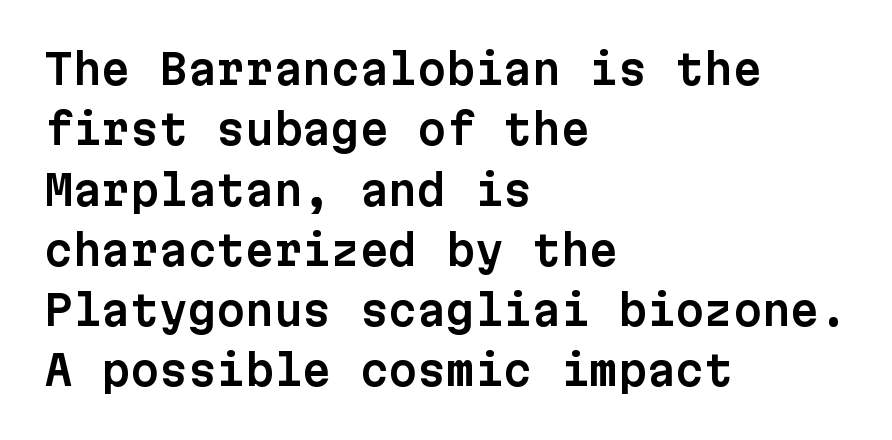
The image shows 41 px sans-serif type, upright, monospaced; set left-aligned, normal line spacing (1.47x), normal letter spacing, not underlined; low stroke contrast and a medium x-height.
